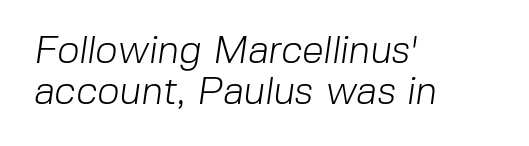
Q: Is the text bold? A: No.
Q: Is the typeface a serif or a sans-serif typeface? A: Sans-serif.
Q: Is the text underlined? A: No.
Q: How is the paragraph aligned? A: Left-aligned.
Q: Is the spacing between letters normal or unusually wide? A: Normal.
Q: Is the spacing between lines tight, normal or loose? A: Tight.
Q: Width (condensed, normal, or wide)? A: Normal.
Q: Stroke contrast? A: Low.
Q: x-height? A: Medium.
Q: Monospaced? A: No.
